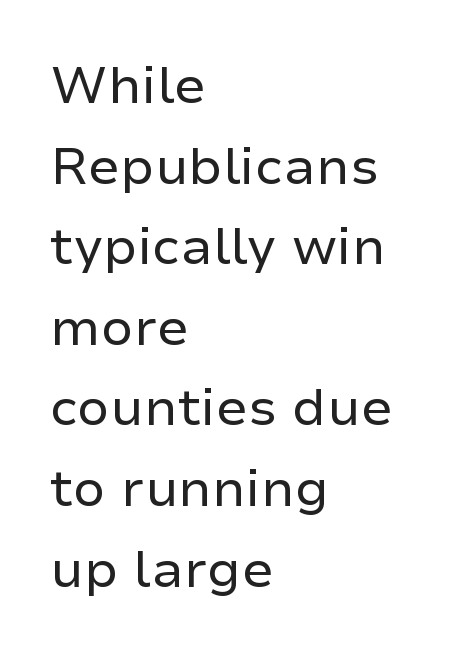
The string is rendered with underlining switched off. The typesetting does not lean heavy: it is not bold. Characters remain perfectly vertical along every line. What stands out about the letter spacing? Nothing — it is the standard amount. This sample uses a sans-serif face. The compositor pushed each line to the left boundary.
